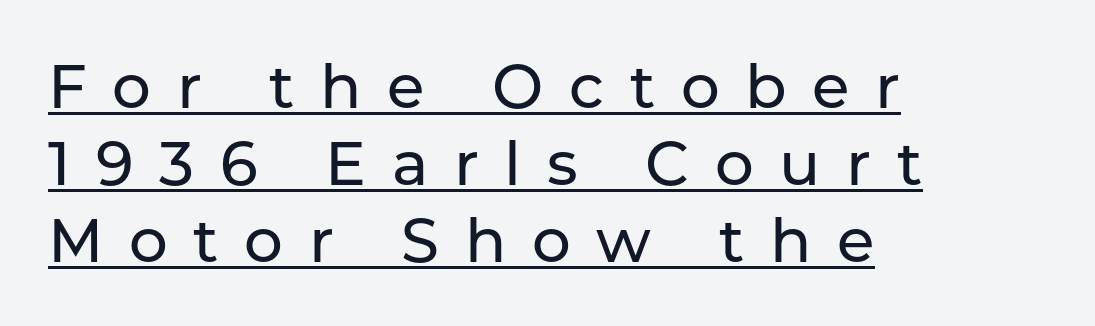
{"serif": "no", "italic": "no", "width": "normal", "stroke_contrast": "low", "x_height": "medium", "monospaced": "no", "underline": "yes", "align": "left", "line_spacing": "normal", "line_spacing_ratio": 1.26, "letter_spacing": "wide", "letter_spacing_em": 0.42, "glyph_px": 61}
